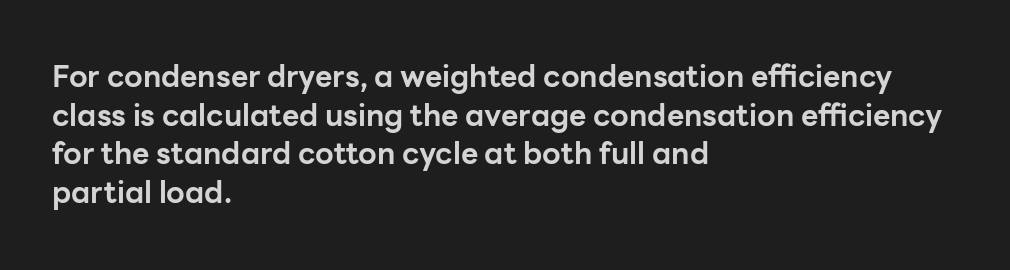
{"serif": "no", "italic": "no", "bold": "yes", "weight": "bold", "width": "normal", "stroke_contrast": "low", "x_height": "medium", "monospaced": "no", "underline": "no", "align": "left", "line_spacing": "normal", "line_spacing_ratio": 1.29, "letter_spacing": "normal", "letter_spacing_em": 0.0, "glyph_px": 30}
